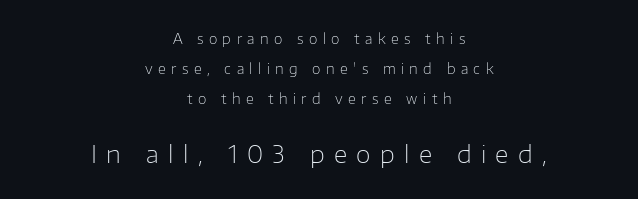
{"italic": "no", "bold": "no", "underline": "no", "align": "center", "line_spacing": "loose", "line_spacing_ratio": 2.15, "letter_spacing": "wide", "letter_spacing_em": 0.39, "larger_block": "second", "size_ratio": 1.71, "glyph_px": 24}
